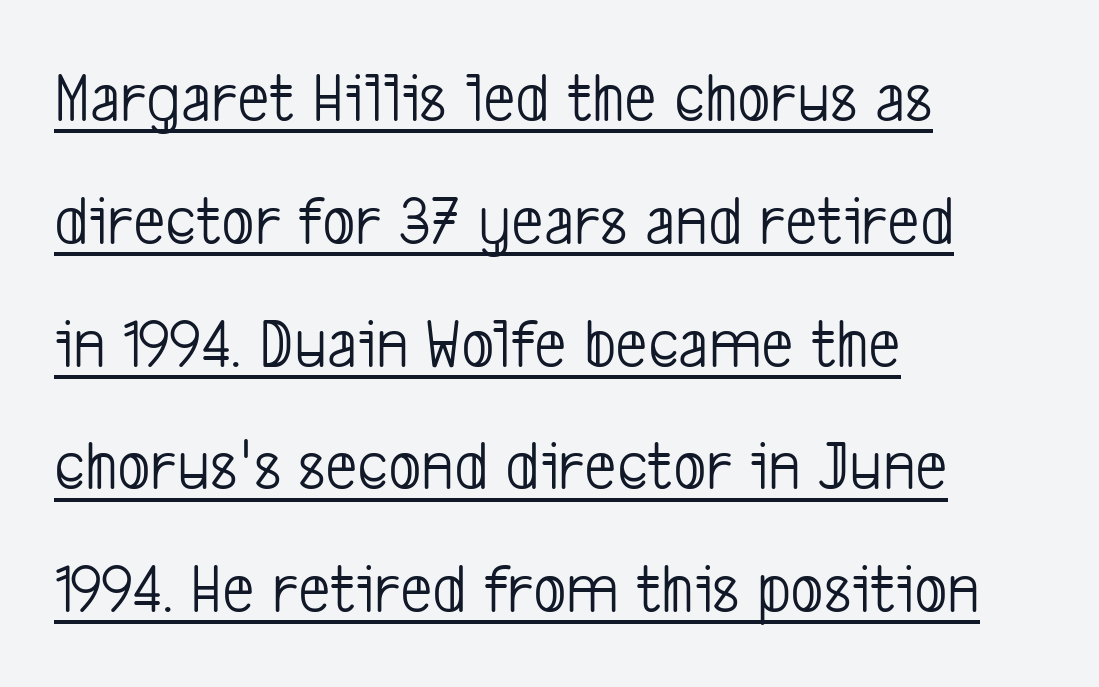
The face used here is proportionally spaced, like ordinary book or web type. These lines are set flush left with a ragged right edge. Heft: none added — not bold. You can see a thin bar hugging the bottom of the glyphs. The letters carry no serifs — their stems end cleanly without finishing strokes.
